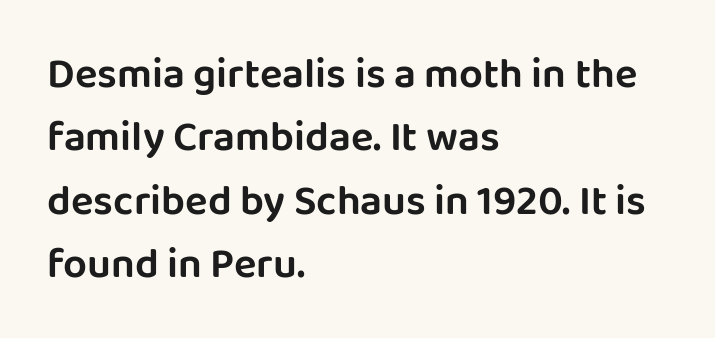
The image shows 42 px sans-serif type, upright; set left-aligned, normal line spacing (1.51x), normal letter spacing, not underlined; low stroke contrast and a large x-height.
